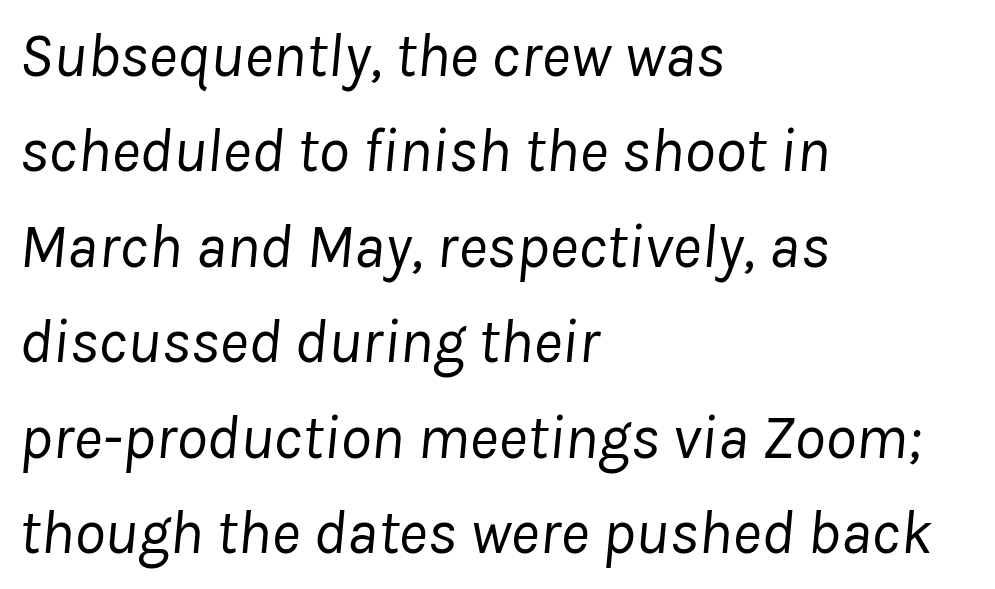
The image shows 62 px regular-weight type, italic (leaning right); set left-aligned, normal line spacing (1.54x), normal letter spacing, not underlined; low stroke contrast and a medium x-height.
